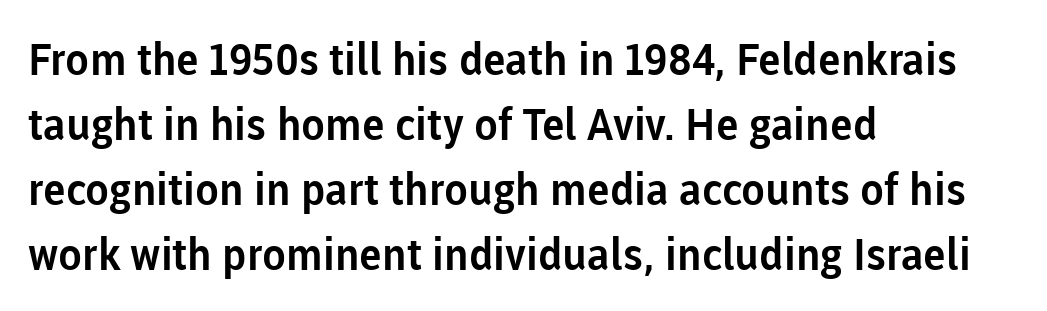
Q: Is the text italic (slanted)? A: No, it is upright.
Q: Is the typeface a serif or a sans-serif typeface? A: Sans-serif.
Q: Is the text underlined? A: No.
Q: How is the paragraph aligned? A: Left-aligned.
Q: Is the spacing between letters normal or unusually wide? A: Normal.
Q: Is the spacing between lines tight, normal or loose? A: Normal.
Q: Width (condensed, normal, or wide)? A: Normal.
Q: Stroke contrast? A: Low.
Q: x-height? A: Medium.
Q: Monospaced? A: No.
